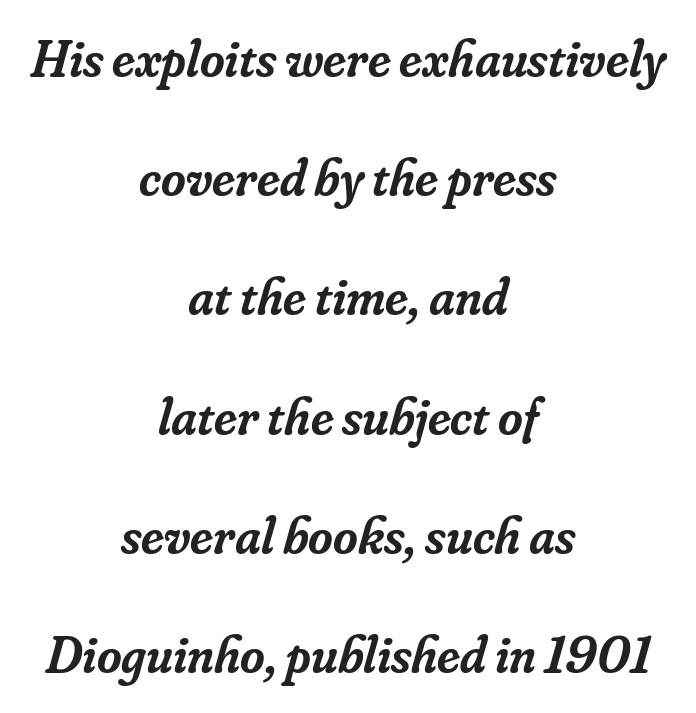
Q: Is the text bold? A: Semi-bold.
Q: Is the text italic (slanted)? A: Yes, it leans right by about 16 degrees.
Q: Is the typeface a serif or a sans-serif typeface? A: Serif.
Q: Is the text underlined? A: No.
Q: How is the paragraph aligned? A: Centered.
Q: Is the spacing between letters normal or unusually wide? A: Normal.
Q: Is the spacing between lines tight, normal or loose? A: Loose.
Q: Width (condensed, normal, or wide)? A: Normal.
Q: Stroke contrast? A: Low.
Q: x-height? A: Small.
Q: Monospaced? A: No.
